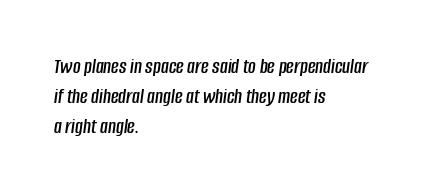
{"italic": "yes", "lean": "right", "slant_degrees": 8, "underline": "no", "align": "left", "line_spacing": "normal", "line_spacing_ratio": 1.43, "letter_spacing": "normal", "letter_spacing_em": 0.0, "glyph_px": 21}
